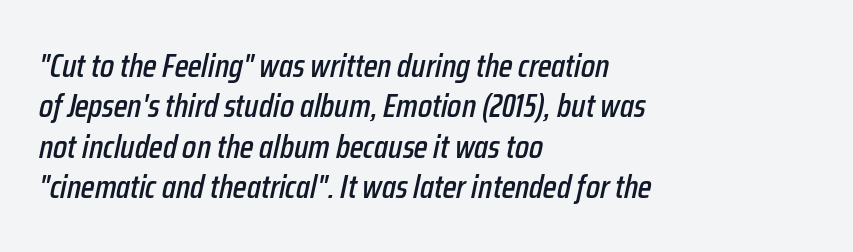
Observe the ordinary spacing: letters are neighbours, not strangers. No word sits above an underline. Varying glyph widths throughout — classic text-font behaviour. Caption: multi-line text, flush left, ragged right. Yep, that's italic — everything's leaning.
